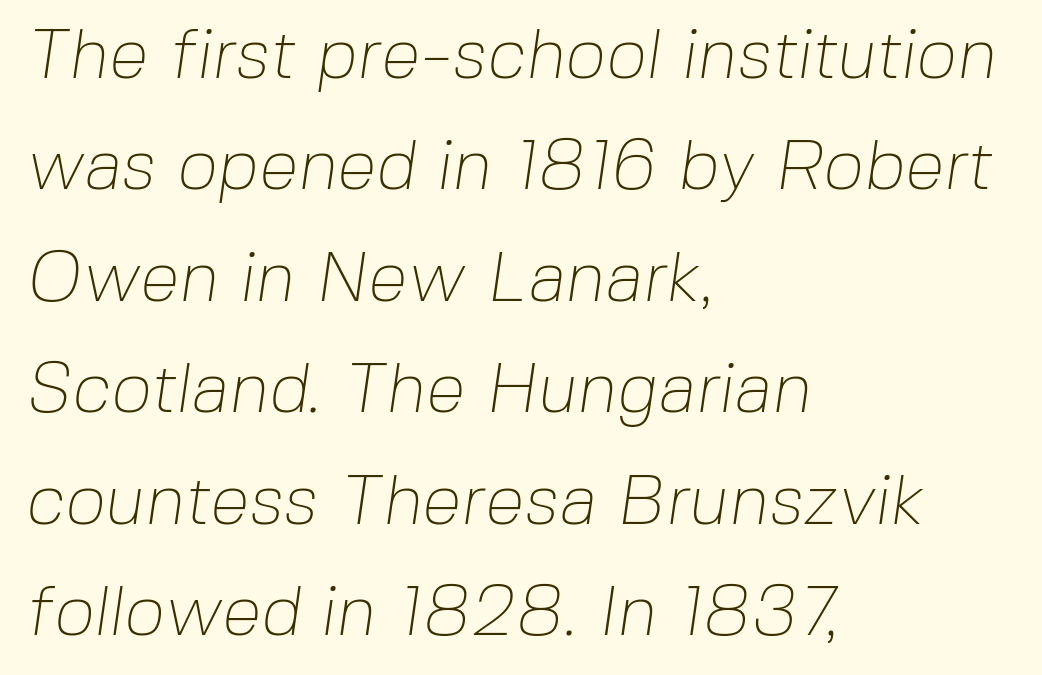
The weight tops out at a normal text grade. This sample is left-justified, so line endings fall wherever the words run out. The area under the type is left untouched. I'd call this a sans setting — the letters go barefoot. This sample has the flowing, uneven cadence of proportional lettering.
